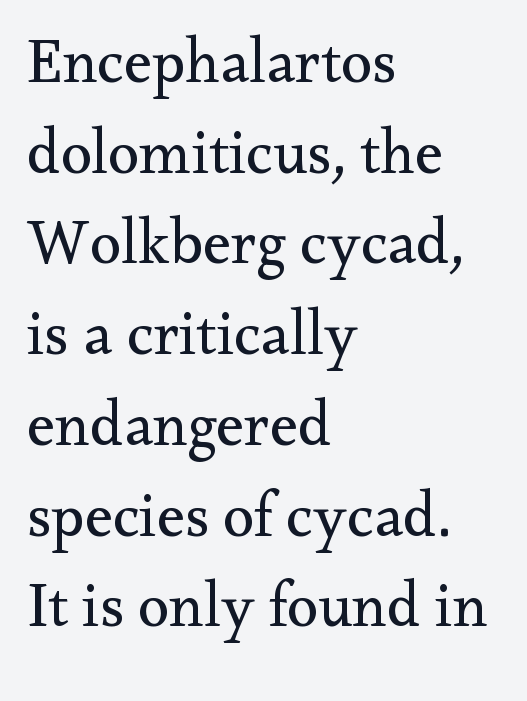
The image shows 63 px regular-weight serif type, upright; set left-aligned, normal line spacing (1.44x), normal letter spacing, not underlined; medium stroke contrast and a small x-height.
